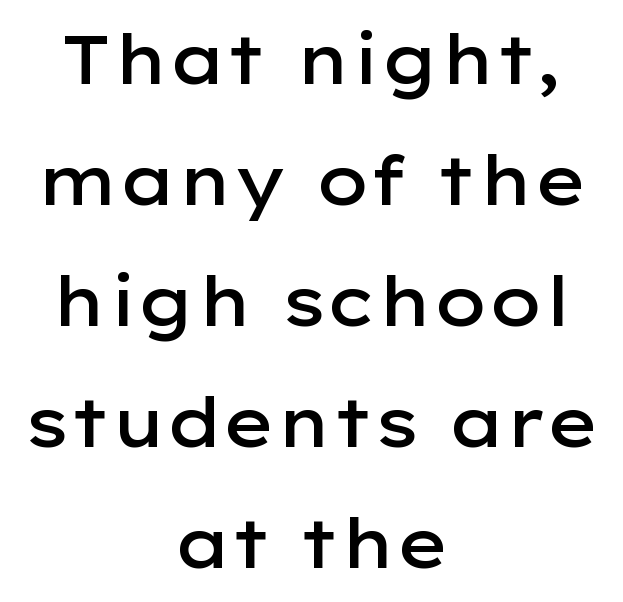
The image shows 68 px semibold, wide sans-serif type, upright; set centered, line spacing 1.78x, normal letter spacing, not underlined; low stroke contrast and a medium x-height.
